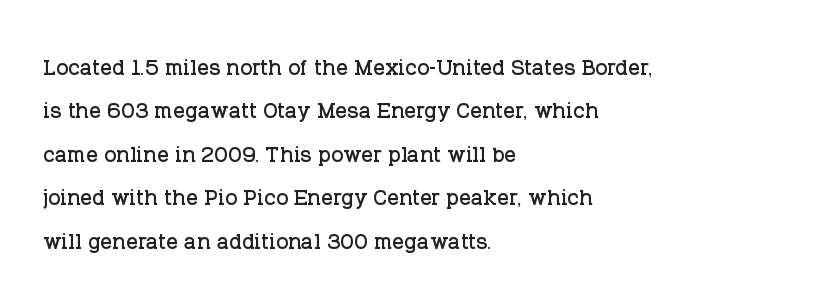
{"serif": "yes", "italic": "no", "width": "normal", "stroke_contrast": "low", "x_height": "large", "monospaced": "no", "underline": "no", "align": "left", "line_spacing": "normal", "line_spacing_ratio": 1.5, "letter_spacing": "normal", "letter_spacing_em": 0.0, "glyph_px": 29}
